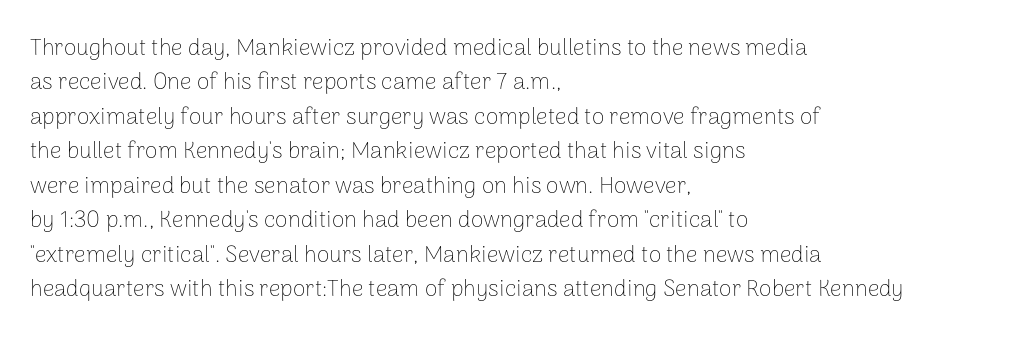
The image shows 23 px text type, upright; set left-aligned, normal line spacing (1.5x), normal letter spacing, not underlined.
